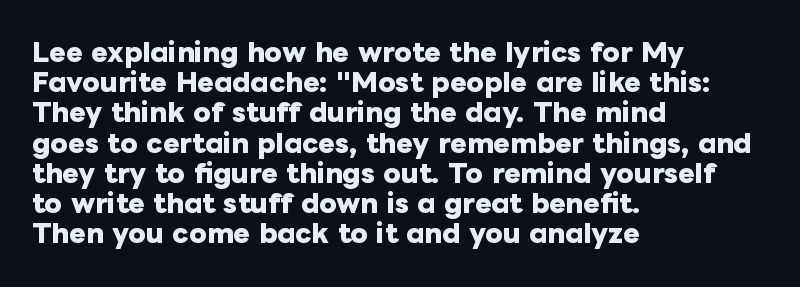
{"italic": "no", "bold": "yes", "underline": "no", "align": "left", "line_spacing_ratio": 1.21, "letter_spacing": "normal", "letter_spacing_em": 0.0, "glyph_px": 25}
